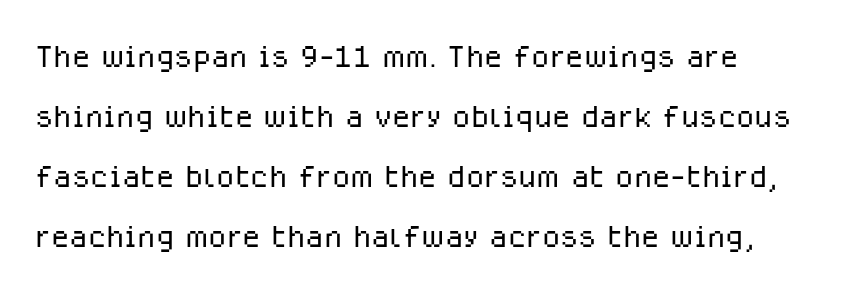
The image shows 42 px light sans-serif type, upright; set left-aligned, normal line spacing (1.43x), normal letter spacing, not underlined; low stroke contrast and a medium x-height.
